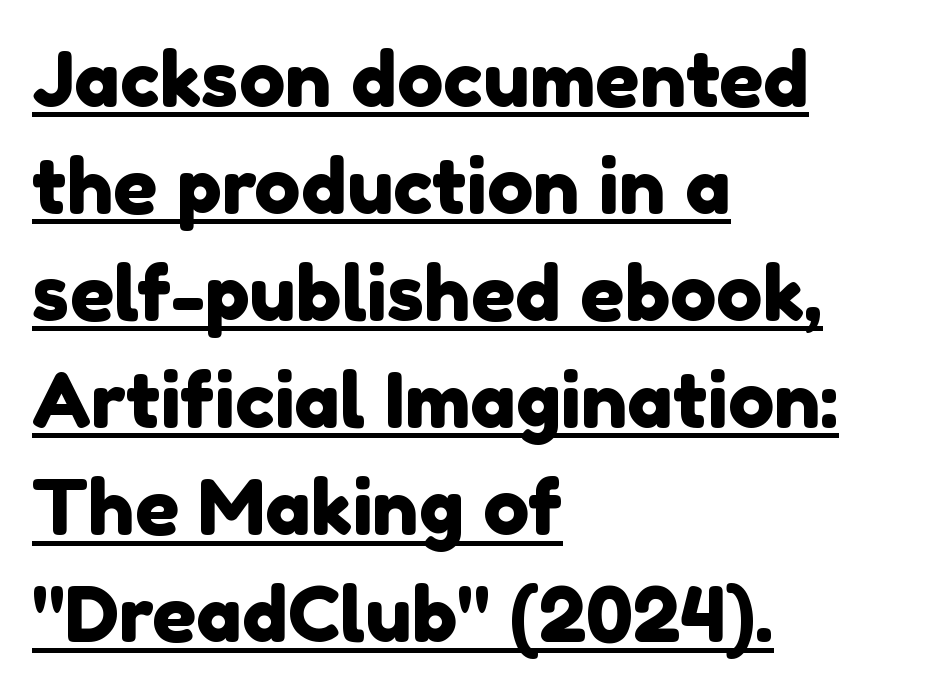
Q: Is the typeface a serif or a sans-serif typeface? A: Sans-serif.
Q: Is the text underlined? A: Yes.
Q: How is the paragraph aligned? A: Left-aligned.
Q: Is the spacing between letters normal or unusually wide? A: Normal.
Q: Is the spacing between lines tight, normal or loose? A: Normal.
Q: Width (condensed, normal, or wide)? A: Normal.
Q: x-height? A: Medium.
Q: Monospaced? A: No.
